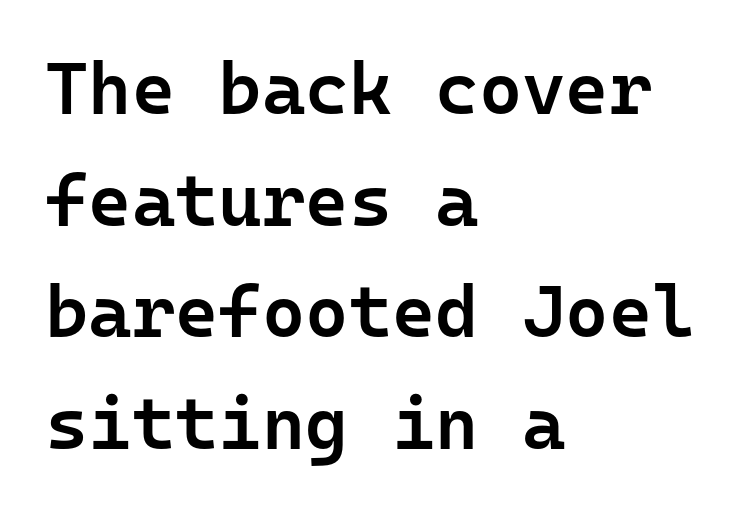
Q: Is the text bold? A: Semi-bold.
Q: Is the text italic (slanted)? A: No, it is upright.
Q: Is the typeface a serif or a sans-serif typeface? A: Sans-serif.
Q: Is the text underlined? A: No.
Q: How is the paragraph aligned? A: Left-aligned.
Q: Is the spacing between letters normal or unusually wide? A: Normal.
Q: Is the spacing between lines tight, normal or loose? A: Normal.
Q: Width (condensed, normal, or wide)? A: Normal.
Q: Stroke contrast? A: Low.
Q: x-height? A: Medium.
Q: Monospaced? A: Yes.
